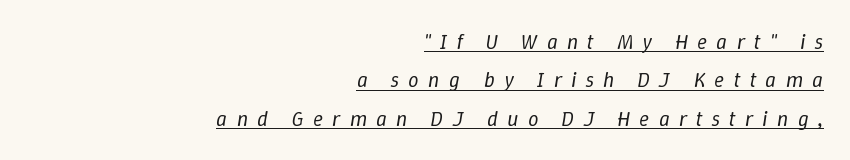
Casual observation: everything's shoved over to the right. Posture: slanted. The face used here is rendered with a markedly widened letterfit. Ink coverage per letter is moderate at most. Quick note: underline on.
